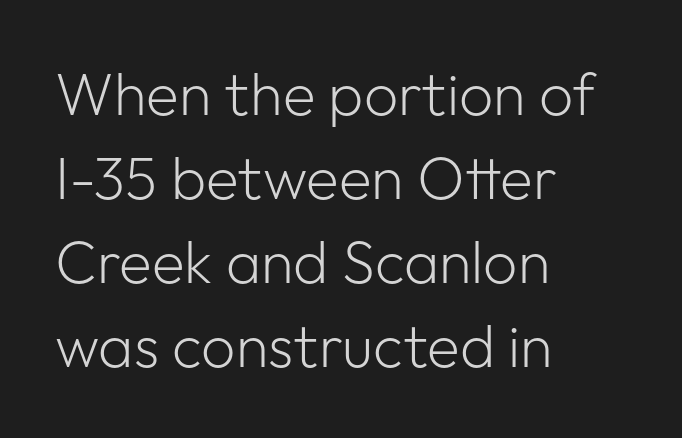
The image shows 60 px light sans-serif type, upright; set left-aligned, normal line spacing (1.4x), normal letter spacing, not underlined; low stroke contrast and a medium x-height.
